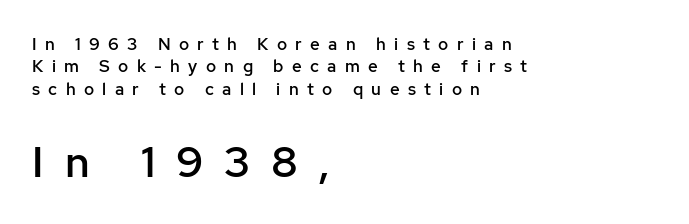
The font family rendered here belongs to the sans-serif group. In this sample the second text group is rendered at the bigger scale. Ordinary non-slanted type is in use. How are the letters spaced? Widely, with obvious added tracking. Letters rest on an invisible, unmarked baseline. This is the in-between weight designers call semibold or demi.
